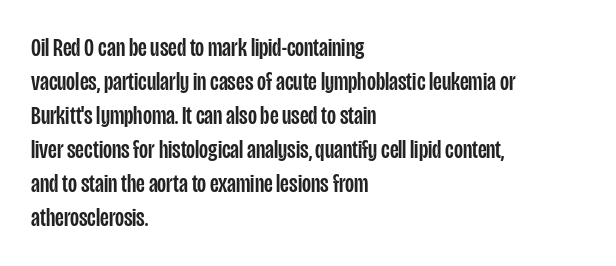
The passage is arranged the way most books set body copy — flush left. This is roman type, the default non-slanted kind. The rows are spaced the way most documents space them. The letterforms sit shoulder to shoulder at normal distance. Honestly, there is no underline to notice here at all.
